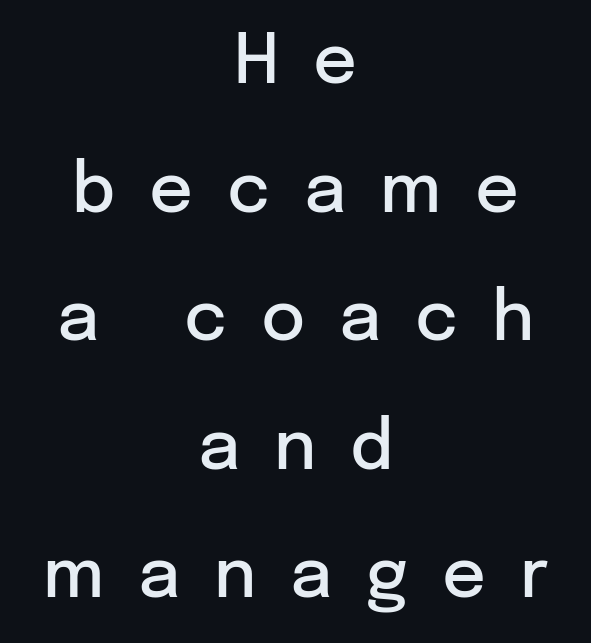
The image shows 68 px semibold sans-serif type, upright; set centered, line spacing 1.89x, unusually wide letter spacing (+0.5 em), not underlined; low stroke contrast and a medium x-height.
